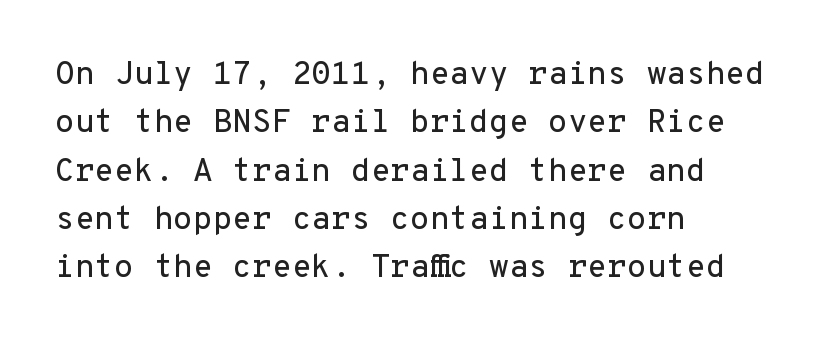
No extra tracking has been applied to these lines. The lines sit at an ordinary, default distance from one another. Classification — sans serif. The lettering stays uniformly vertical, giving the passage a roman look. Do the characters align in a grid? Yes, the font is monospaced.
